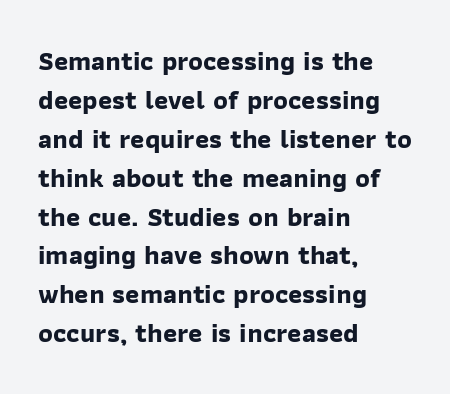
{"bold": "yes", "underline": "no", "align": "left", "line_spacing": "normal", "line_spacing_ratio": 1.44, "letter_spacing": "normal", "letter_spacing_em": 0.0, "glyph_px": 27}
